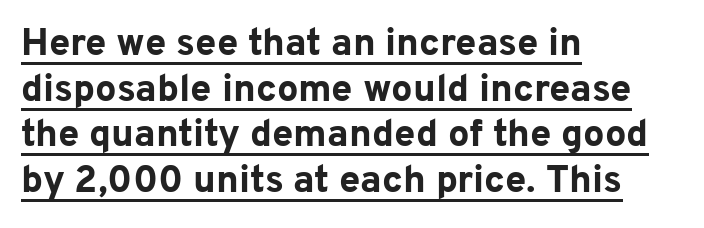
The image shows 38 px bold sans-serif type, upright; set left-aligned, line spacing 1.2x, normal letter spacing, underlined; low stroke contrast and a medium x-height.
